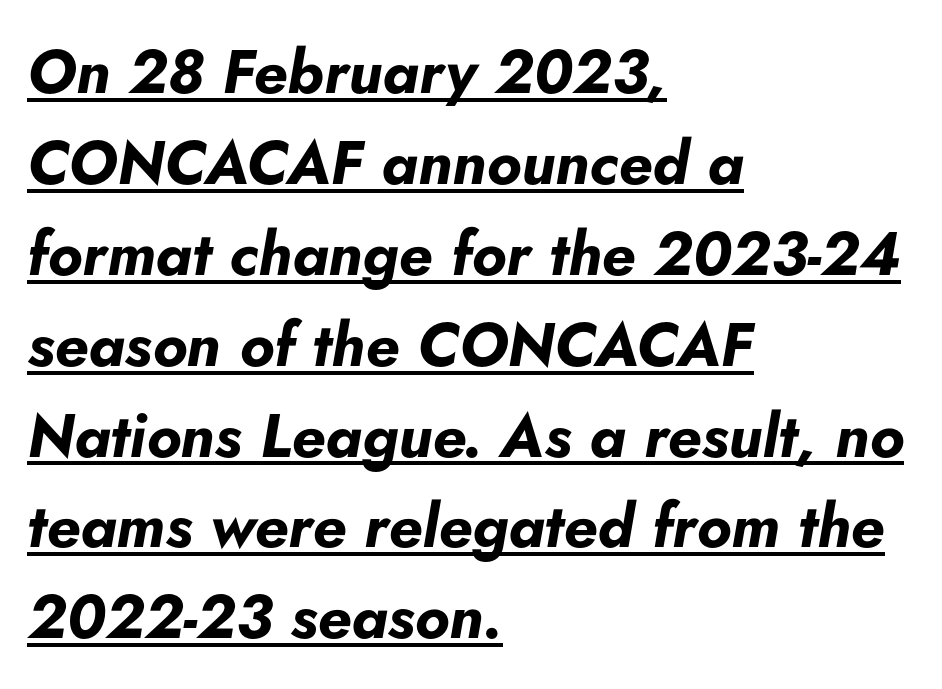
Set as a true bold cut, around the 700 mark. Do the characters align in a grid? No, the font is proportional. All the whitespace from short lines collects on the right. How would I describe the line gaps? Plain and ordinary. A rule runs beneath these lines of type.
